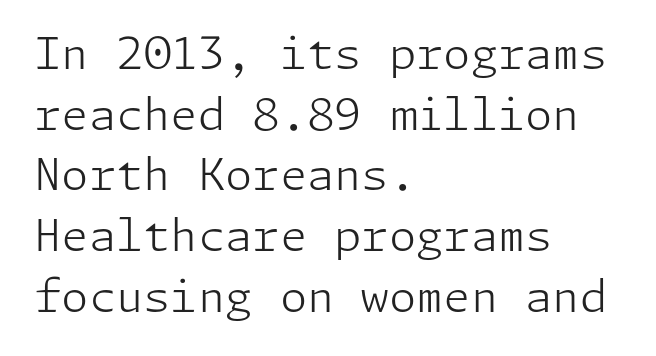
Each stroke keeps to a modest, everyday thickness or less. The passage shown stacks its lines at a standard gap. Anything drawn beneath the words? Only blank space. No italicization has been applied; the sample stays upright. Spacing between characters is what you'd get straight out of the box.
